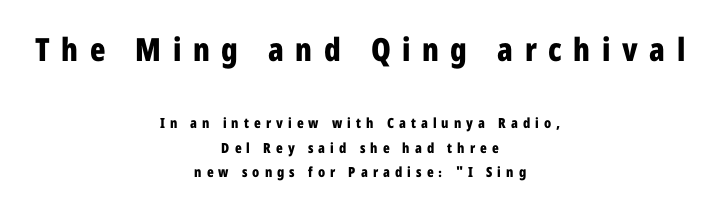
Typesetter's note: full bold, strokes at maximum text heaviness. The more generous point size was reserved for the upper chunk. Descenders hang freely into open space. Here the glyphs are tracked loosely, breaking word shapes into spaced letters. Teacher's note: observe the equal gaps on both sides — that is centered alignment. To sum up the face: it is a sans, with no serifs.
